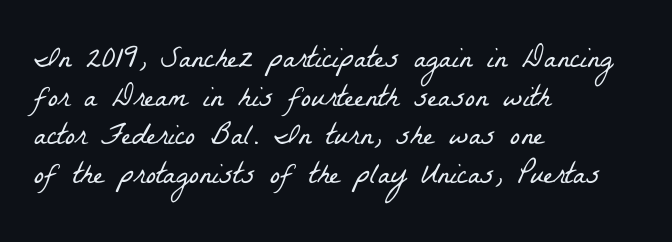
This sample has the flowing, uneven cadence of proportional lettering. Little horizontal feet cap the strokes, marking this as serif type. Tracking here is standard; glyphs follow each other at the usual distance. Regarding leading, the lines here are spaced in the standard way. Has an underline been added? It has not. The typesetter chose a ragged-right arrangement here.
